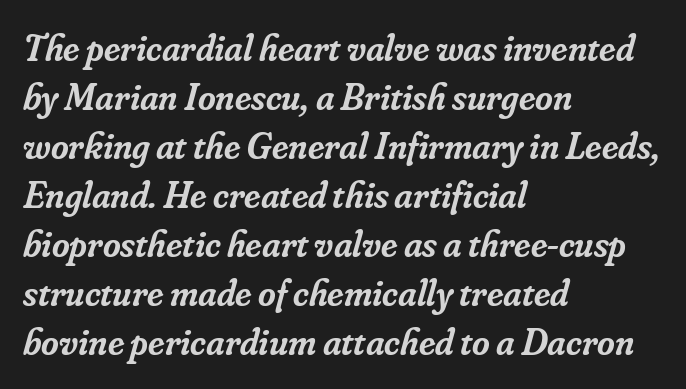
{"serif": "yes", "italic": "yes", "lean": "right", "slant_degrees": 16, "bold": "semi", "weight": "semibold", "width": "normal", "stroke_contrast": "low", "x_height": "small", "monospaced": "no", "underline": "no", "align": "left", "line_spacing": "normal", "line_spacing_ratio": 1.29, "letter_spacing": "normal", "letter_spacing_em": 0.0, "glyph_px": 38}
